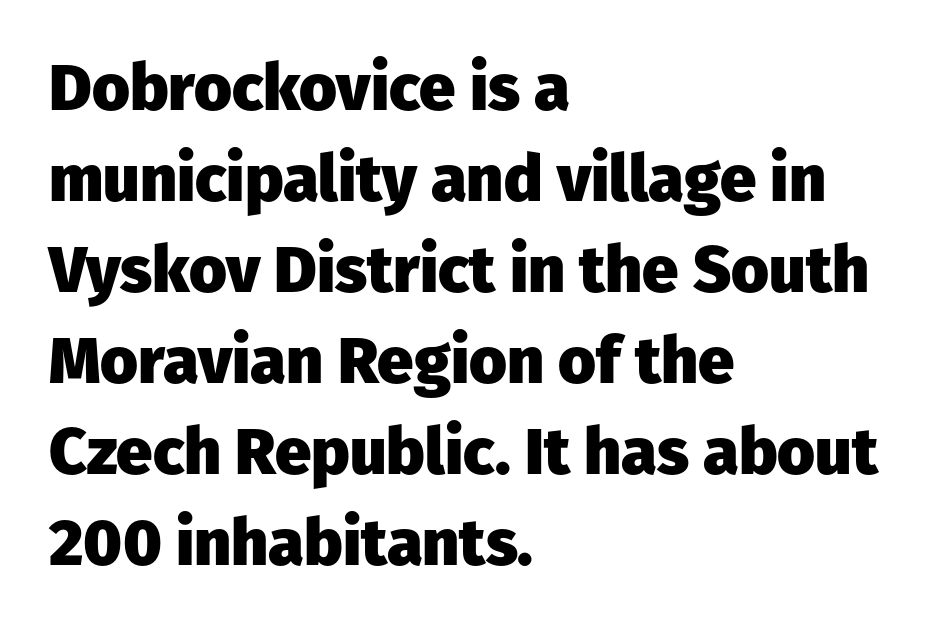
Line starts are locked; line ends wander. This sample uses a sans-serif face. Tracking value appears to be zero — textbook default spacing. Check the space under the baseline: it is left empty.
